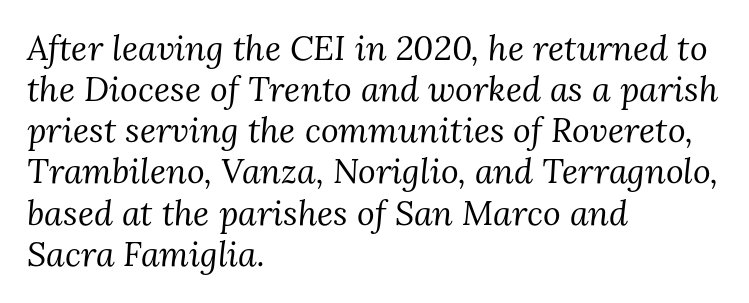
{"serif": "yes", "italic": "yes", "lean": "right", "slant_degrees": 3, "bold": "no", "weight": "regular", "width": "normal", "stroke_contrast": "medium", "x_height": "medium", "monospaced": "no", "underline": "no", "align": "left", "line_spacing_ratio": 1.21, "letter_spacing": "normal", "letter_spacing_em": 0.0, "glyph_px": 34}
